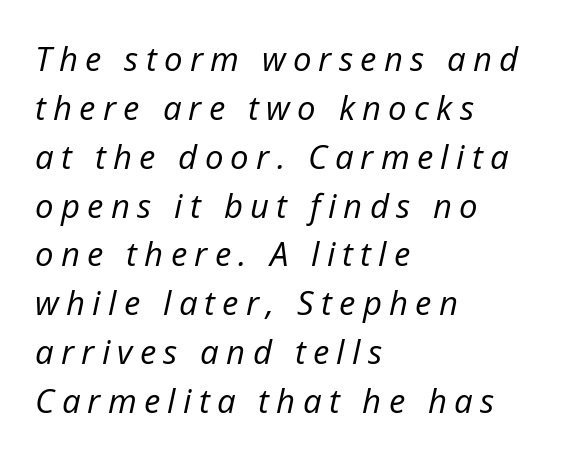
Glyph-to-glyph distance is far greater than everyday printed text. A typesetter would call this proportional, since set widths differ per character. Italic? Definitely — the glyphs are oblique. The line-height multiplier appears to be the usual default.
